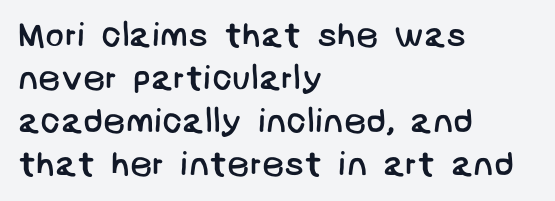
Q: Is the text bold? A: No.
Q: Is the typeface a serif or a sans-serif typeface? A: Sans-serif.
Q: Is the text underlined? A: No.
Q: How is the paragraph aligned? A: Left-aligned.
Q: Is the spacing between letters normal or unusually wide? A: Normal.
Q: Width (condensed, normal, or wide)? A: Normal.
Q: Stroke contrast? A: Low.
Q: x-height? A: Large.
